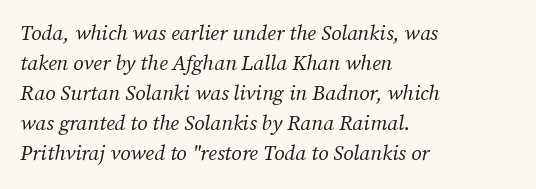
One glance says typical: line gaps are just what's usual. Each stroke keeps to a modest, everyday thickness or less. Layout note: lines flush left. The zone under the glyphs is completely vacant. This is oblique type, the kind used for emphasis or titles. These lines keep a tight, regular rhythm from letter to letter.
